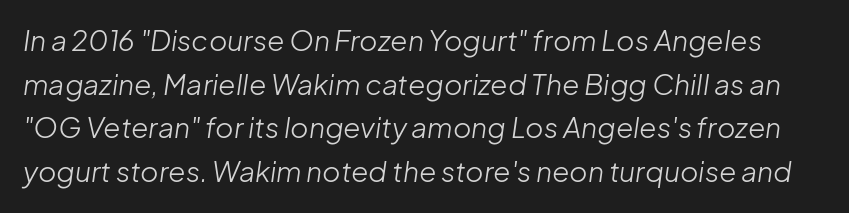
The image shows 28 px light type, italic (leaning right); set normal line spacing (1.56x), normal letter spacing, not underlined; low stroke contrast and a medium x-height.
